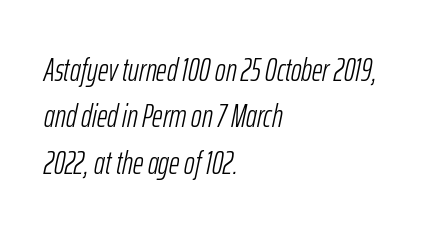
{"italic": "yes", "lean": "right", "slant_degrees": 12, "bold": "no", "weight": "light", "width": "condensed", "stroke_contrast": "low", "x_height": "medium", "monospaced": "no", "underline": "no", "align": "left", "line_spacing": "normal", "line_spacing_ratio": 1.45, "letter_spacing": "normal", "letter_spacing_em": 0.0, "glyph_px": 32}
